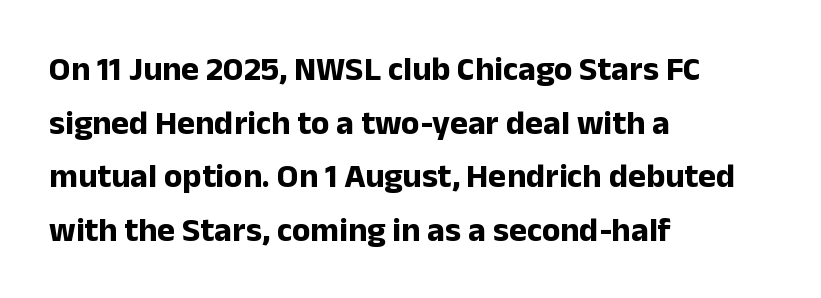
The image shows 34 px bold sans-serif type, upright; set left-aligned, normal line spacing (1.58x), normal letter spacing, not underlined; low stroke contrast and a medium x-height.
